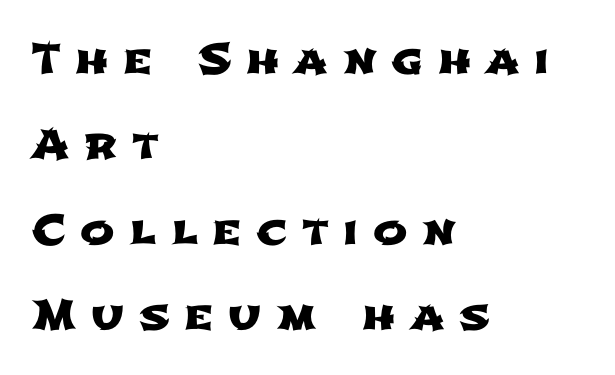
The image shows 41 px wide sans-serif type; set left-aligned, loose line spacing (2.08x), unusually wide letter spacing (+0.36 em), not underlined; low stroke contrast and a medium x-height.
